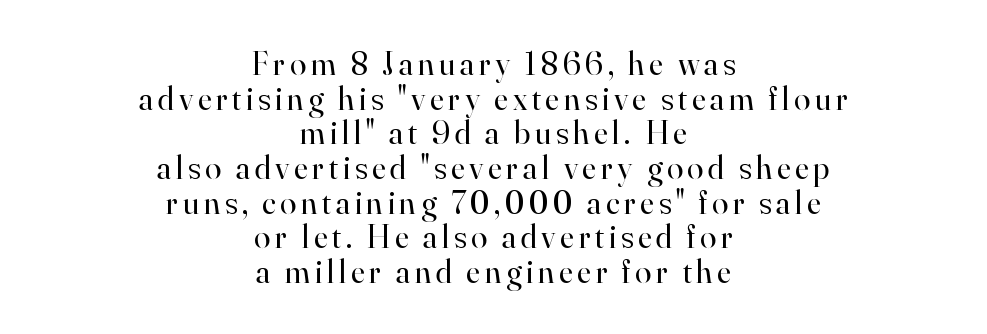
The image shows 33 px regular-weight serif type, upright; set centered, tight line spacing (1.05x), not underlined; high stroke contrast and a small x-height.
